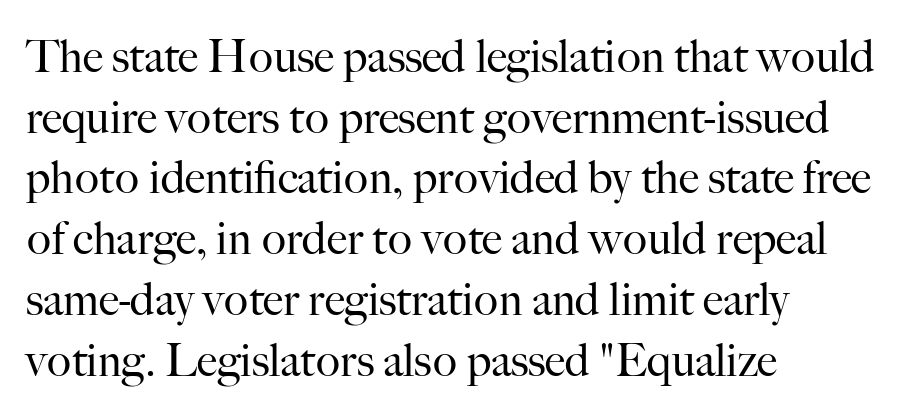
Spacing between characters is what you'd get straight out of the box. Looks like regular typesetting: each glyph gets only the width it needs. Is the type heavy? It reads as light-to-regular instead. Letterform terminals end in serifs throughout the passage. Beneath every word, the page is bare.
